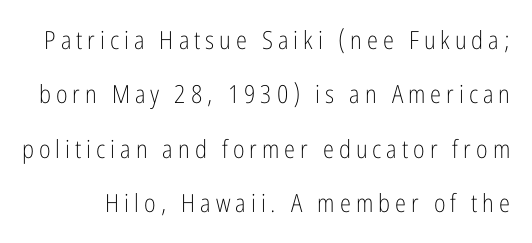
The letterforms stand isolated, each surrounded by extra space. The passage shown is not bold in any degree. The font's upright variant was chosen for this text. A clean baseline with only descenders dipping below it.
